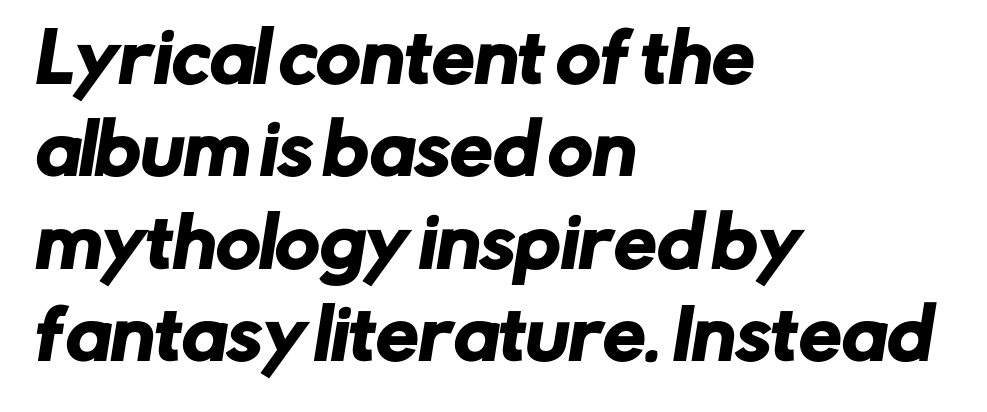
The passage is arranged the way most books set body copy — flush left. This rendering features lettering with no underline. The line-height multiplier appears to be the usual default. Look at the bottom of the vertical strokes: they stop flat, with no serifs.
